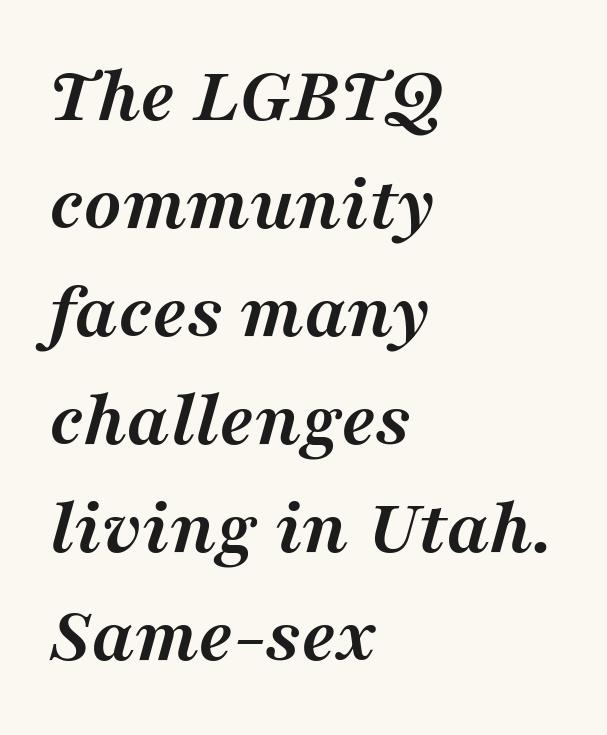
The image shows 80 px semibold serif type, italic (leaning right); set left-aligned, normal line spacing (1.35x), normal letter spacing, not underlined; medium stroke contrast and a medium x-height.
